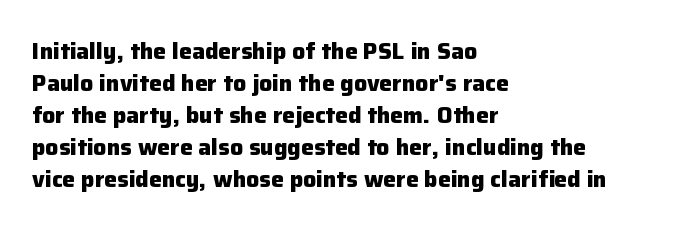
Q: Is the text bold? A: Yes.
Q: Is the text italic (slanted)? A: No, it is upright.
Q: Is the text underlined? A: No.
Q: How is the paragraph aligned? A: Left-aligned.
Q: Is the spacing between letters normal or unusually wide? A: Normal.
Q: Is the spacing between lines tight, normal or loose? A: Normal.
